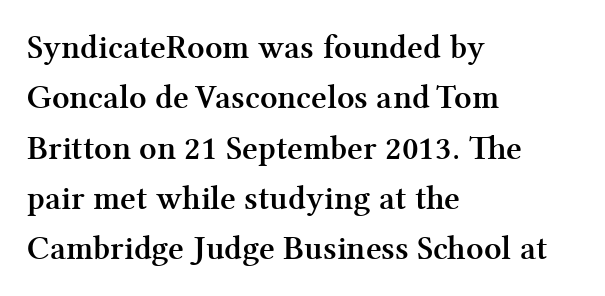
{"serif": "yes", "italic": "no", "bold": "yes", "weight": "semibold", "width": "normal", "stroke_contrast": "medium", "x_height": "medium", "monospaced": "no", "underline": "no", "align": "left", "line_spacing": "normal", "line_spacing_ratio": 1.48, "letter_spacing": "normal", "letter_spacing_em": 0.0, "glyph_px": 34}
